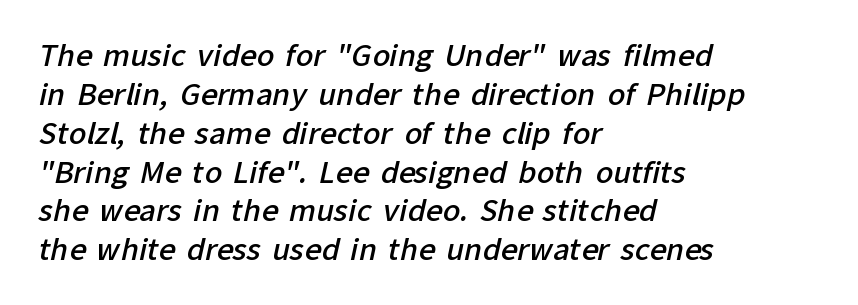
The image shows 29 px semibold sans-serif type; set left-aligned, normal line spacing (1.34x), normal letter spacing, not underlined; low stroke contrast and a medium x-height.
